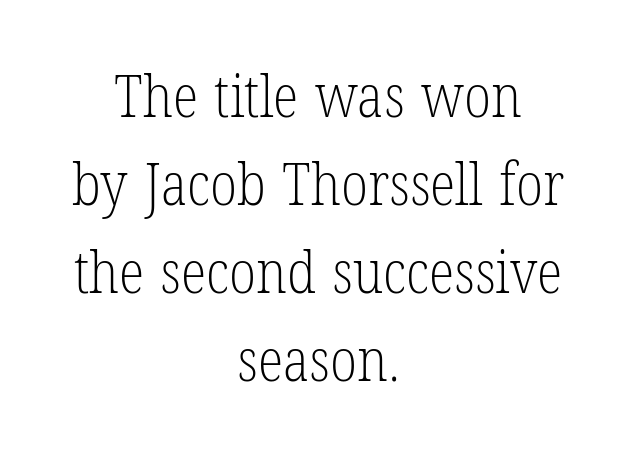
{"serif": "yes", "italic": "no", "bold": "no", "weight": "light", "width": "condensed", "stroke_contrast": "low", "x_height": "medium", "monospaced": "no", "underline": "no", "align": "center", "line_spacing": "normal", "line_spacing_ratio": 1.49, "letter_spacing": "normal", "letter_spacing_em": 0.0, "glyph_px": 59}
